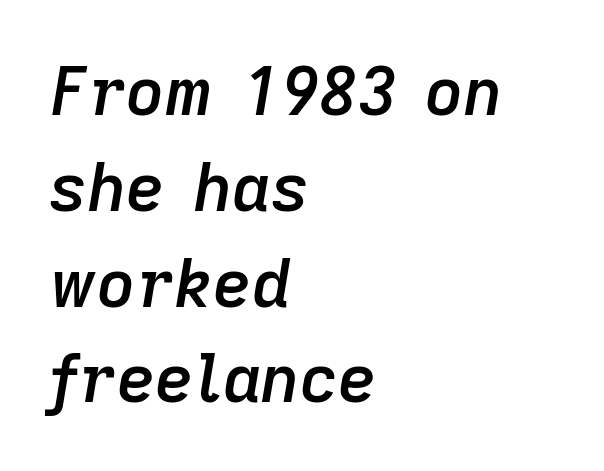
{"italic": "yes", "lean": "right", "slant_degrees": 9, "bold": "semi", "weight": "semibold", "width": "normal", "stroke_contrast": "low", "x_height": "medium", "monospaced": "no", "underline": "no", "align": "left", "line_spacing": "normal", "line_spacing_ratio": 1.43, "letter_spacing": "normal", "letter_spacing_em": 0.0, "glyph_px": 67}
